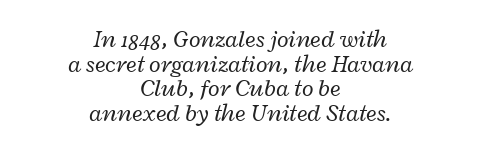
The image shows 24 px text type, italic (leaning right); set centered, tight line spacing (1.03x), normal letter spacing, not underlined.
